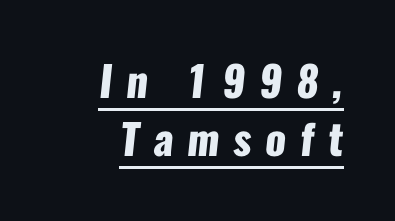
{"serif": "no", "bold": "yes", "weight": "heavy", "width": "condensed", "stroke_contrast": "low", "x_height": "medium", "monospaced": "no", "underline": "yes", "align": "right", "line_spacing": "normal", "line_spacing_ratio": 1.39, "letter_spacing": "wide", "letter_spacing_em": 0.33, "glyph_px": 42}
